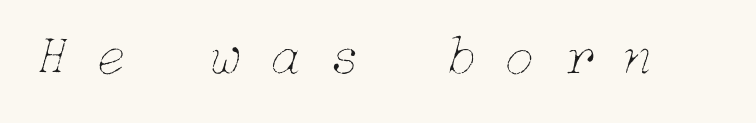
{"italic": "yes", "lean": "right", "slant_degrees": 15, "bold": "no", "weight": "thin", "width": "normal", "stroke_contrast": "low", "x_height": "medium", "underline": "no", "letter_spacing": "wide", "letter_spacing_em": 0.5, "glyph_px": 56}
